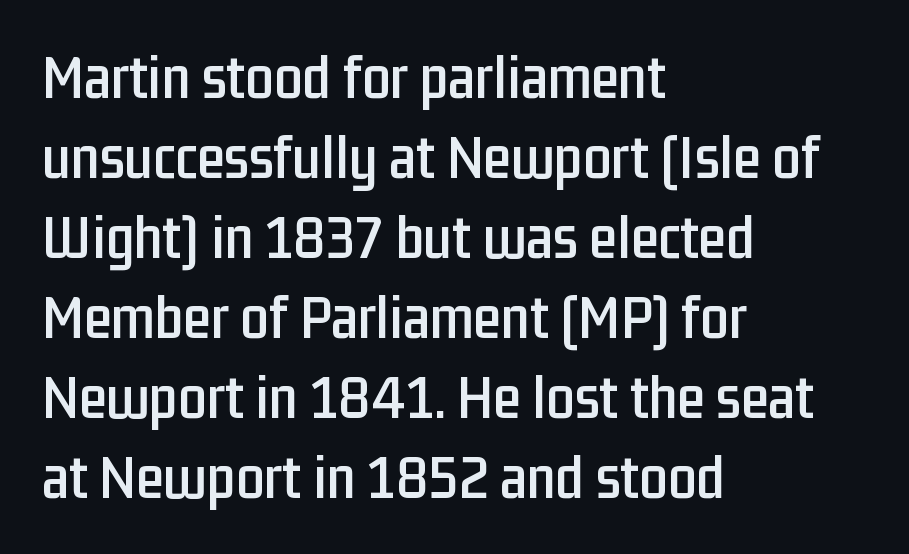
These lines keep a tight, regular rhythm from letter to letter. These lines are rendered in a variable-pitch font. Quick note: not italic, upright. The specimen omits any rule beneath the text block's lines.
